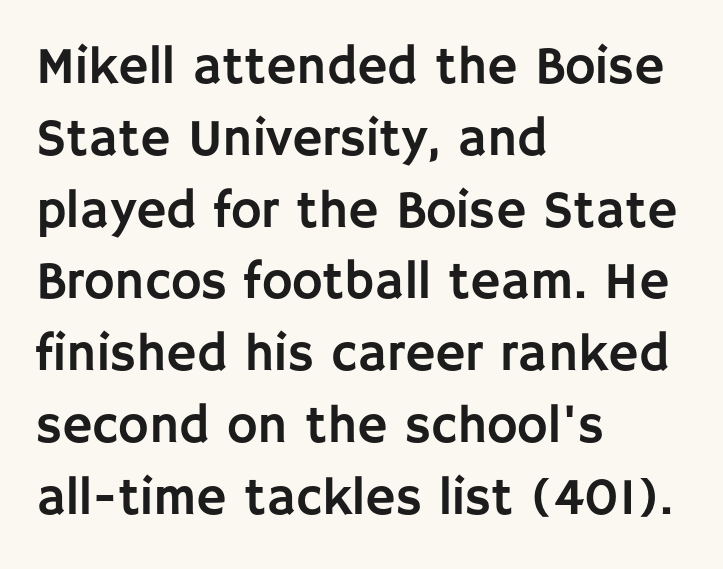
The foot of each line stays bare and open. Font category for this specimen: sans-serif. Varying glyph widths throughout — classic text-font behaviour. The text block is weighted toward the left margin, trailing off unevenly rightward. If you drew a line through each stem, it would be perfectly vertical. Nothing unusual about the tracking: characters are spaced as the font intends.
